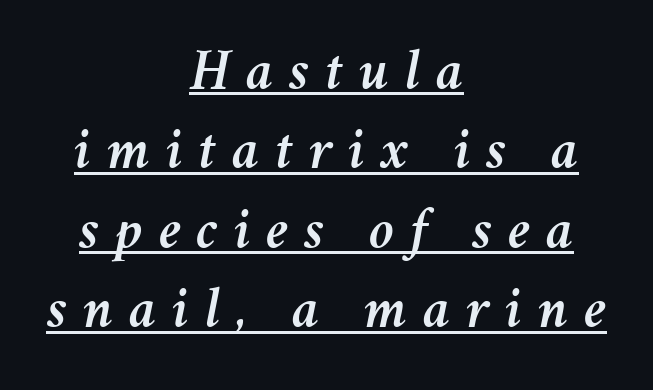
Q: Is the text italic (slanted)? A: Yes, it leans right by about 11 degrees.
Q: Is the text underlined? A: Yes.
Q: How is the paragraph aligned? A: Centered.
Q: Is the spacing between letters normal or unusually wide? A: Unusually wide.
Q: Is the spacing between lines tight, normal or loose? A: Normal.
Q: Width (condensed, normal, or wide)? A: Normal.
Q: Stroke contrast? A: Medium.
Q: x-height? A: Medium.
Q: Monospaced? A: No.
